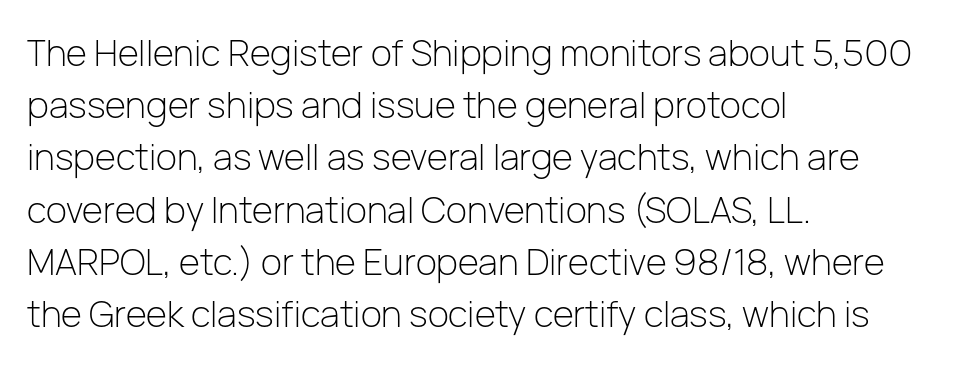
{"serif": "no", "italic": "no", "bold": "no", "weight": "light", "width": "normal", "stroke_contrast": "low", "x_height": "medium", "monospaced": "no", "underline": "no", "align": "left", "line_spacing": "normal", "line_spacing_ratio": 1.45, "letter_spacing": "normal", "letter_spacing_em": 0.0, "glyph_px": 36}
